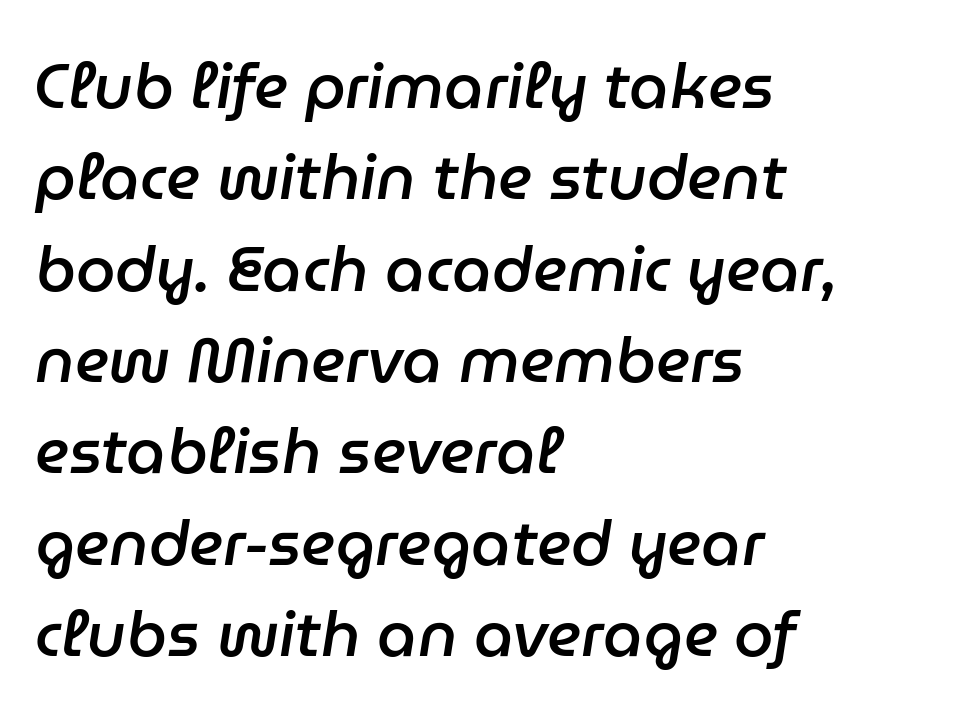
Students, this is semibold: more ink than regular, less than bold. The lines sit at an ordinary, default distance from one another. Proportional: the letters do not fall into vertical columns. The ragged edge is on the right, which tells us the setting is flush left. This sample uses plain, unmodified letter spacing.
